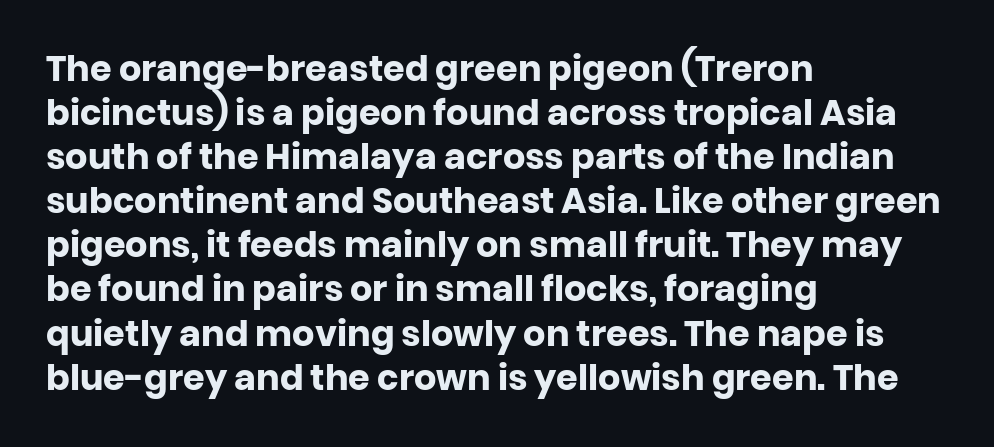
The image shows 35 px heavy sans-serif type, upright; set left-aligned, normal line spacing (1.26x), normal letter spacing, not underlined; low stroke contrast and a large x-height.
